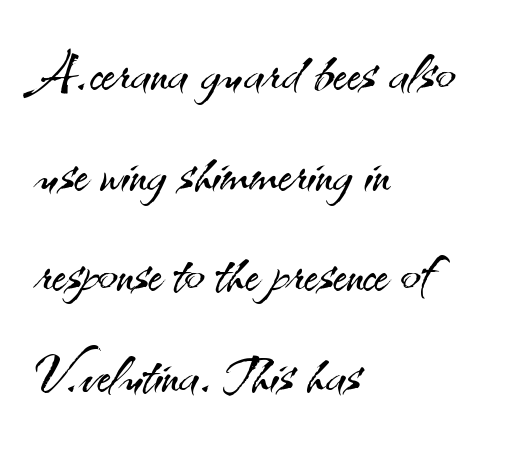
Q: Is the text bold? A: No.
Q: Is the text italic (slanted)? A: Yes.
Q: Is the typeface a serif or a sans-serif typeface? A: Sans-serif.
Q: Is the text underlined? A: No.
Q: How is the paragraph aligned? A: Left-aligned.
Q: Is the spacing between letters normal or unusually wide? A: Normal.
Q: Is the spacing between lines tight, normal or loose? A: Normal.
Q: Width (condensed, normal, or wide)? A: Normal.
Q: Stroke contrast? A: Medium.
Q: x-height? A: Small.
Q: Monospaced? A: No.
